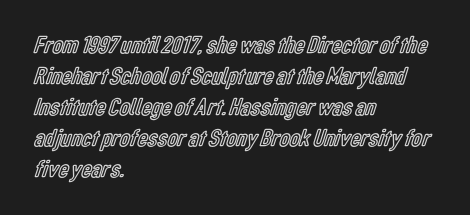
Q: Is the text italic (slanted)? A: Yes.
Q: Is the text underlined? A: No.
Q: How is the paragraph aligned? A: Left-aligned.
Q: Is the spacing between letters normal or unusually wide? A: Normal.
